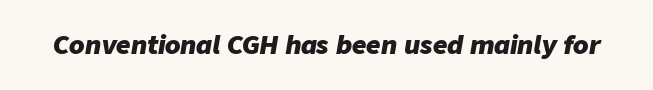
The image shows 25 px bold type, italic (leaning right); set normal letter spacing, not underlined.
